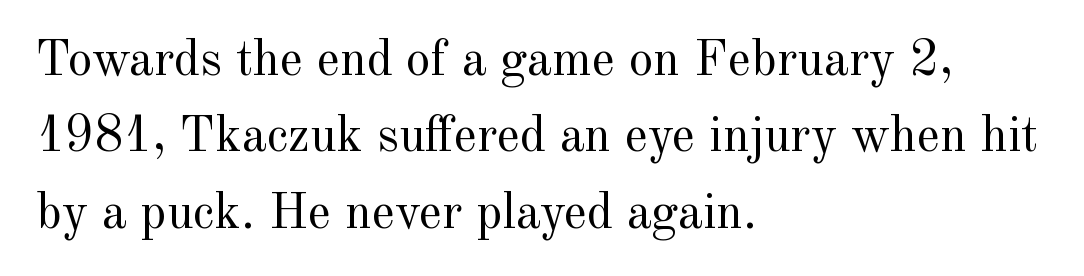
{"serif": "yes", "italic": "no", "bold": "no", "weight": "regular", "width": "normal", "x_height": "small", "monospaced": "no", "underline": "no", "align": "left", "line_spacing": "normal", "line_spacing_ratio": 1.53, "letter_spacing": "normal", "letter_spacing_em": 0.0, "glyph_px": 50}
